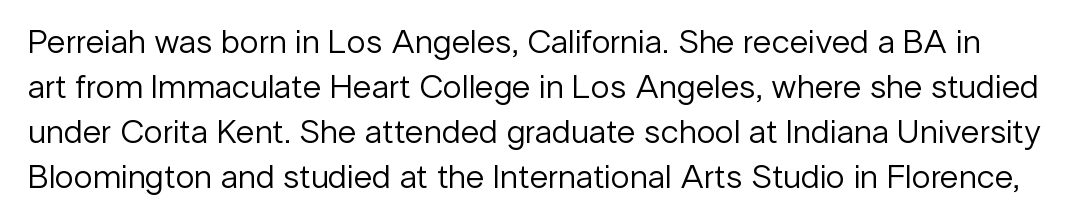
The image shows 34 px regular-weight sans-serif type, upright; set normal line spacing (1.32x), normal letter spacing, not underlined; low stroke contrast and a medium x-height.
